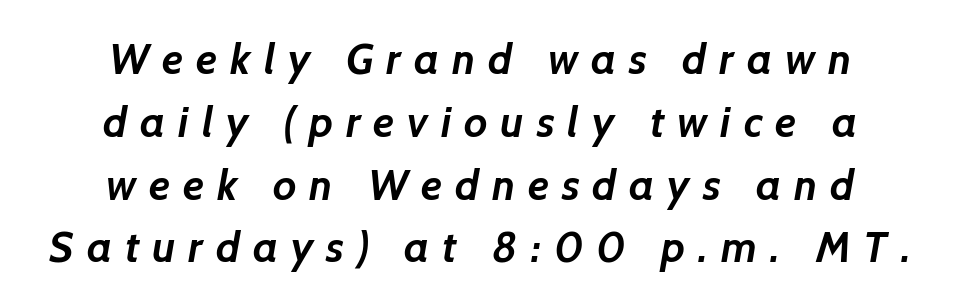
The image shows 43 px semibold sans-serif type; set centered, normal line spacing (1.46x), unusually wide letter spacing (+0.3 em), not underlined; low stroke contrast and a medium x-height.
